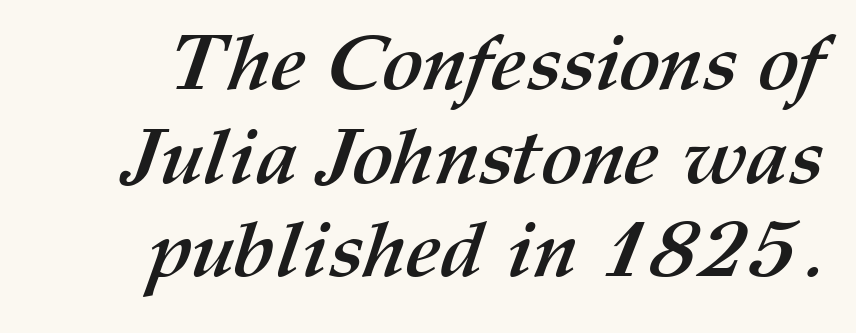
The image shows 78 px semibold type; set line spacing 1.2x, normal letter spacing, not underlined; medium stroke contrast and a medium x-height.
